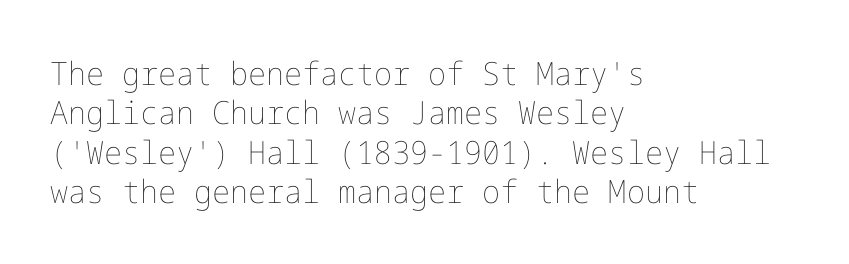
The line texture is even and compact thanks to regular tracking. Leftover space on each line is placed entirely after the last word. Unlike italic type, these characters show no tilt at all. Nothing heavy about these letters — not bold at all. Check under the words: just untouched page.
